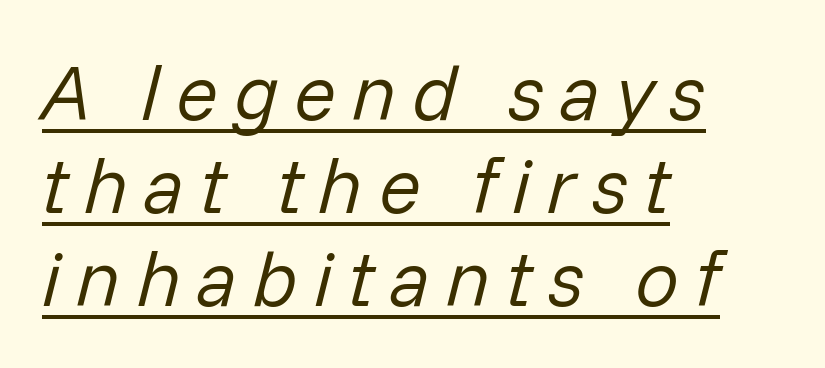
Q: Is the text bold? A: No.
Q: Is the text italic (slanted)? A: Yes, it leans right by about 14 degrees.
Q: Is the text underlined? A: Yes.
Q: How is the paragraph aligned? A: Left-aligned.
Q: Is the spacing between letters normal or unusually wide? A: Unusually wide.
Q: Width (condensed, normal, or wide)? A: Normal.
Q: Stroke contrast? A: Low.
Q: x-height? A: Medium.
Q: Monospaced? A: No.
